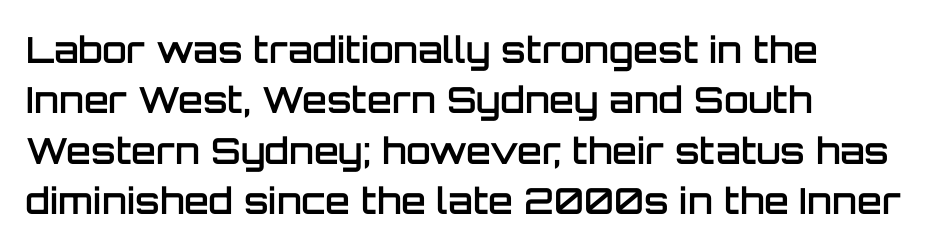
{"serif": "no", "italic": "no", "bold": "semi", "weight": "semibold", "width": "normal", "stroke_contrast": "low", "x_height": "large", "monospaced": "no", "underline": "no", "align": "left", "line_spacing": "normal", "line_spacing_ratio": 1.4, "letter_spacing": "normal", "letter_spacing_em": 0.0, "glyph_px": 36}
